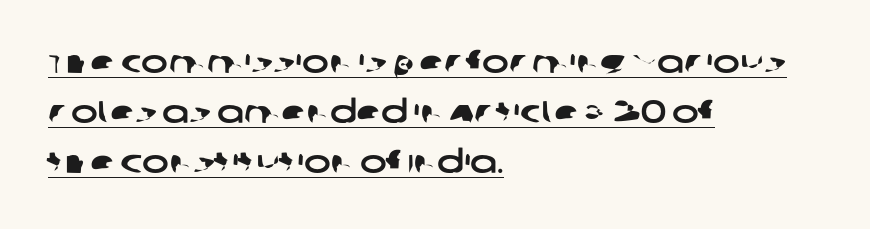
The specimen includes a rule beneath the text block's lines. No feet cap the strokes, marking this as sans-serif type. Line spacing here is normal. Short note: letters normally spaced. All the whitespace from short lines collects on the right. Is this a fixed-width face? No — the glyphs have proportional, varying widths.
